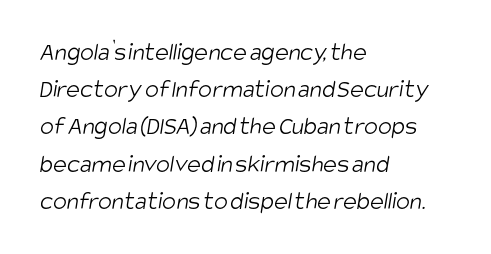
{"bold": "no", "underline": "no", "align": "left", "line_spacing": "normal", "line_spacing_ratio": 1.43, "letter_spacing": "normal", "letter_spacing_em": 0.0, "glyph_px": 26}
